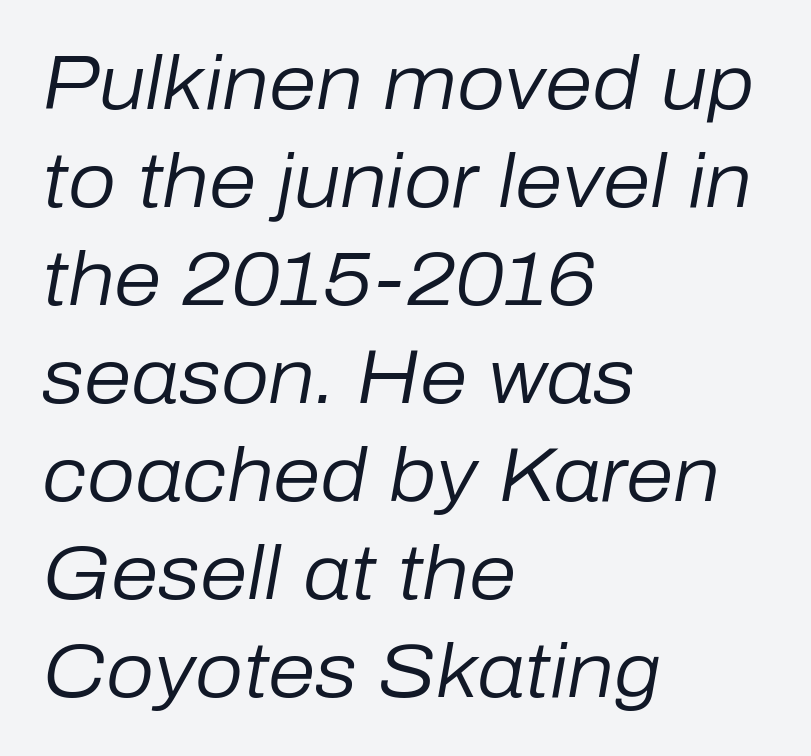
{"italic": "yes", "lean": "right", "slant_degrees": 10, "bold": "no", "weight": "regular", "width": "normal", "stroke_contrast": "low", "x_height": "medium", "monospaced": "no", "underline": "no", "align": "left", "line_spacing": "normal", "line_spacing_ratio": 1.29, "letter_spacing": "normal", "letter_spacing_em": 0.0, "glyph_px": 76}
